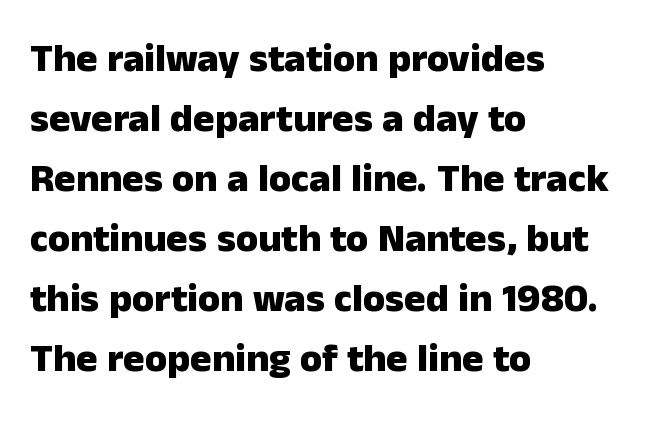
I'd call this a sans setting — the letters go barefoot. Clear beneath every line of the passage. Reading down the block, your eye returns to a fixed left position each line. Spacing verdict: proportional, widths tailored to each character. These lines were composed using upright roman letters.
